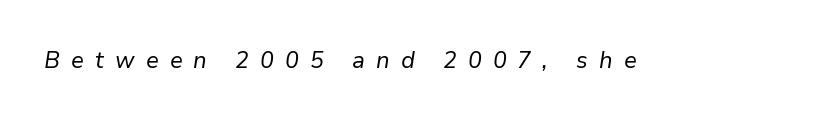
Q: Is the text bold? A: No.
Q: Is the text italic (slanted)? A: Yes, it leans right by about 9 degrees.
Q: Is the text underlined? A: No.
Q: Is the spacing between letters normal or unusually wide? A: Unusually wide.
